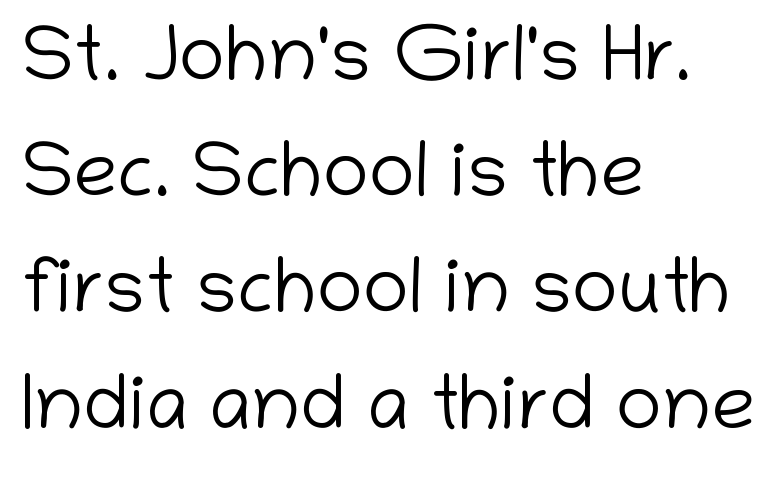
{"serif": "no", "italic": "no", "bold": "no", "weight": "light", "width": "normal", "stroke_contrast": "low", "x_height": "medium", "monospaced": "no", "underline": "no", "align": "left", "line_spacing": "normal", "line_spacing_ratio": 1.49, "letter_spacing": "normal", "letter_spacing_em": 0.0, "glyph_px": 78}
